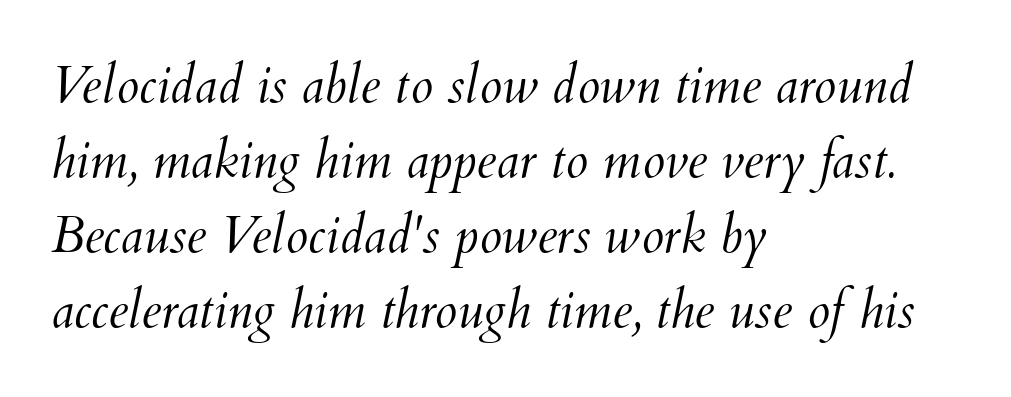
{"italic": "yes", "lean": "right", "slant_degrees": 12, "bold": "no", "weight": "light", "width": "normal", "stroke_contrast": "medium", "x_height": "small", "monospaced": "no", "underline": "no", "align": "left", "line_spacing": "normal", "line_spacing_ratio": 1.47, "letter_spacing": "normal", "letter_spacing_em": 0.0, "glyph_px": 51}
